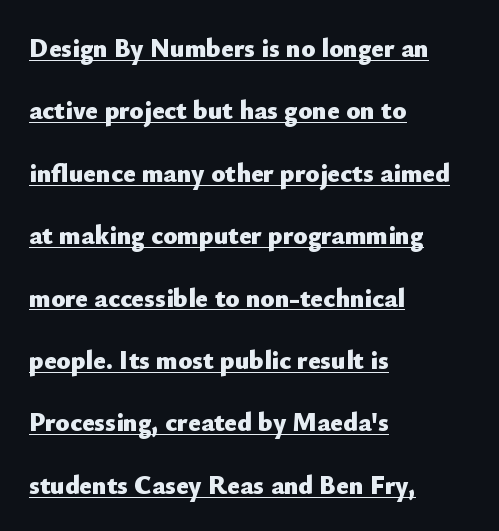
{"italic": "no", "bold": "yes", "underline": "yes", "align": "left", "line_spacing": "loose", "line_spacing_ratio": 2.4, "letter_spacing": "normal", "letter_spacing_em": 0.0, "glyph_px": 26}
